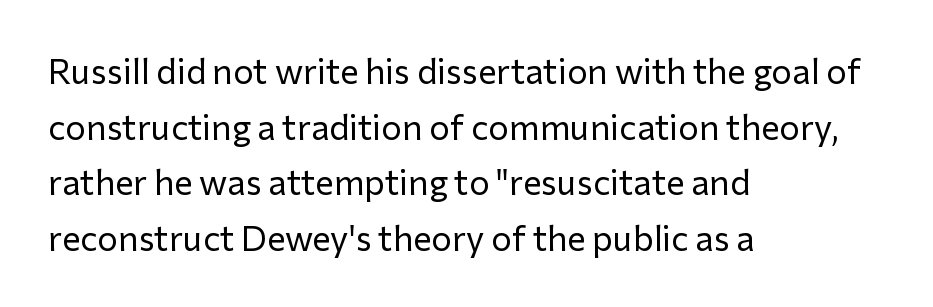
One-word summary of the alignment: left. Check under the words: just untouched page. The face used here is proportionally spaced, like ordinary book or web type. Stems here are at most as thick as an everyday book face.
